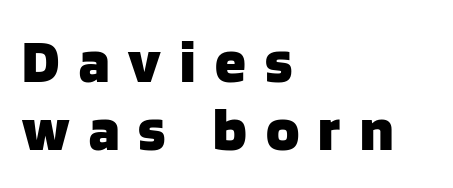
Varying glyph widths throughout — classic text-font behaviour. The space directly below the letters is spotless. The letters are bold, with thick, heavy strokes. One glance says dense: line gaps are narrower than usual.
